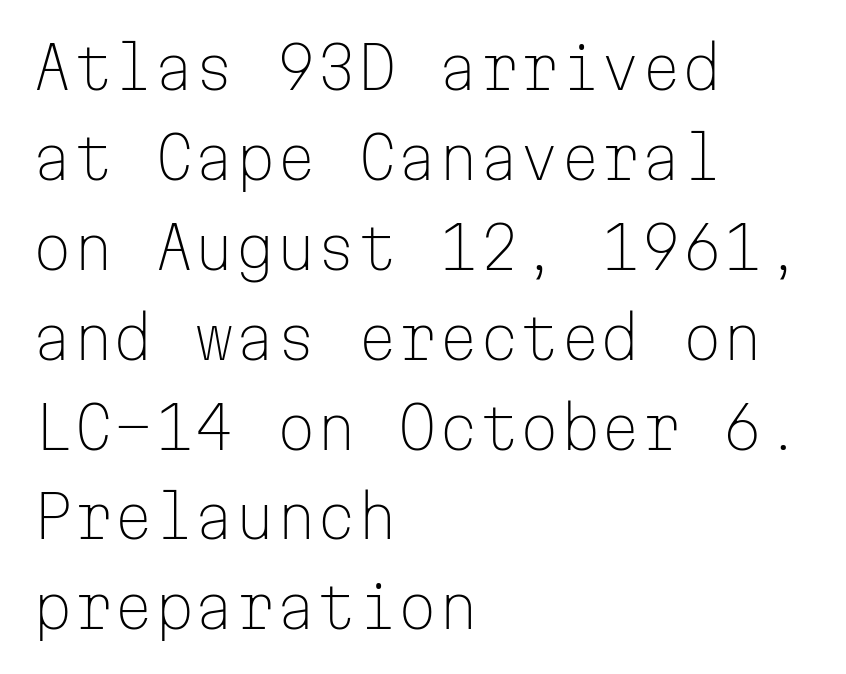
{"serif": "no", "italic": "no", "bold": "no", "weight": "light", "width": "normal", "stroke_contrast": "low", "x_height": "medium", "monospaced": "yes", "underline": "no", "align": "left", "line_spacing": "normal", "line_spacing_ratio": 1.55, "letter_spacing": "normal", "letter_spacing_em": 0.0, "glyph_px": 58}
